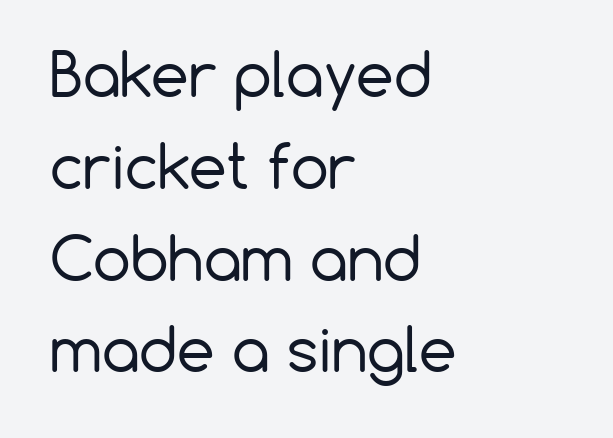
The image shows 60 px regular-weight sans-serif type, upright; set left-aligned, normal line spacing (1.53x), normal letter spacing, not underlined; low stroke contrast and a medium x-height.
